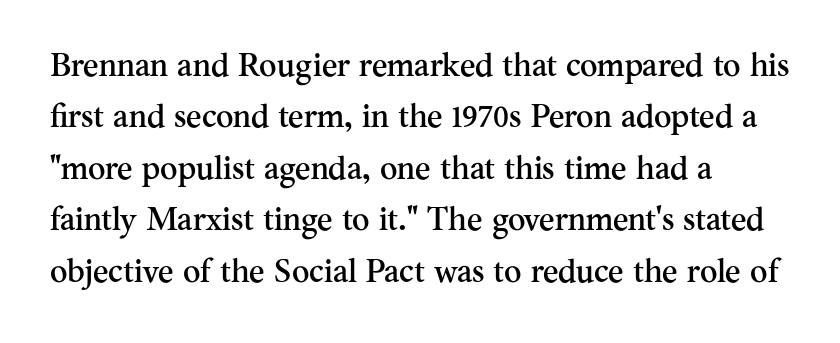
Q: Is the text italic (slanted)? A: No, it is upright.
Q: Is the typeface a serif or a sans-serif typeface? A: Serif.
Q: Is the text underlined? A: No.
Q: How is the paragraph aligned? A: Left-aligned.
Q: Is the spacing between letters normal or unusually wide? A: Normal.
Q: Is the spacing between lines tight, normal or loose? A: Normal.
Q: Width (condensed, normal, or wide)? A: Normal.
Q: Stroke contrast? A: Medium.
Q: x-height? A: Small.
Q: Monospaced? A: No.
